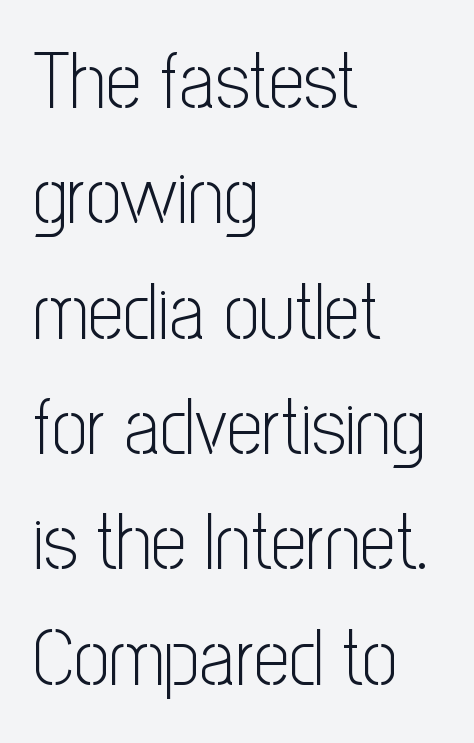
The image shows 79 px light, condensed sans-serif type, upright; set left-aligned, normal line spacing (1.46x), normal letter spacing, not underlined; low stroke contrast and a medium x-height.
